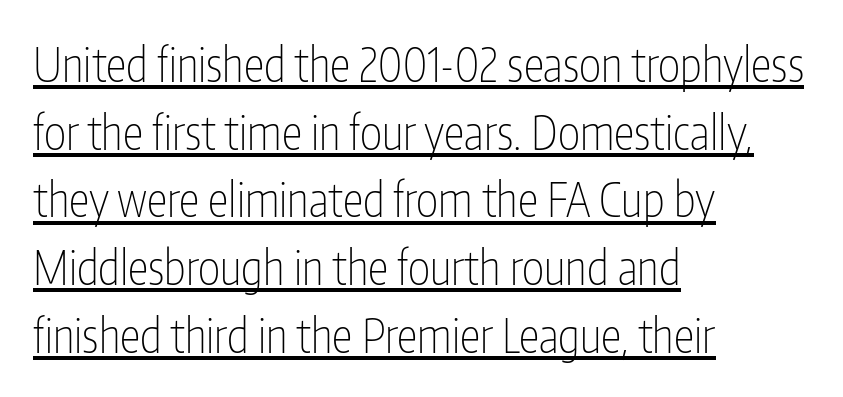
{"serif": "no", "italic": "no", "bold": "no", "weight": "thin", "width": "condensed", "stroke_contrast": "low", "x_height": "medium", "monospaced": "no", "underline": "yes", "align": "left", "line_spacing": "normal", "line_spacing_ratio": 1.44, "letter_spacing": "normal", "letter_spacing_em": 0.0, "glyph_px": 47}
